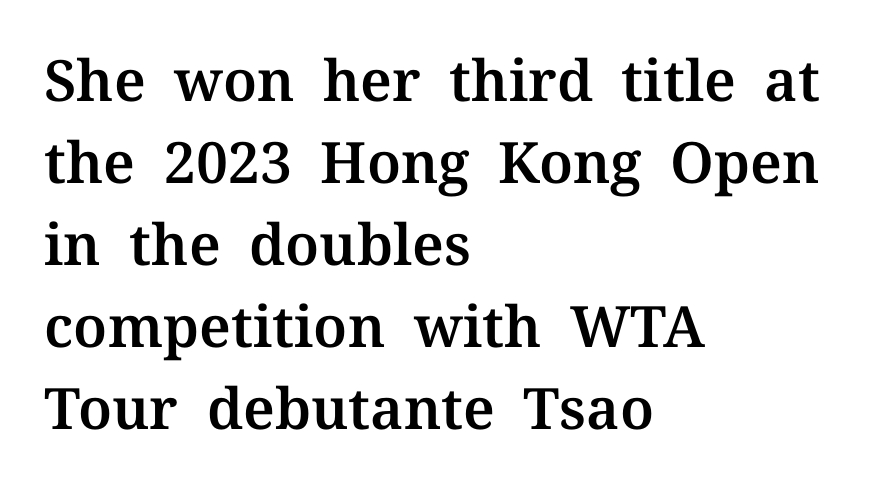
The image shows 57 px serif type, upright; set left-aligned, normal line spacing (1.44x), normal letter spacing, not underlined; medium stroke contrast and a medium x-height.
